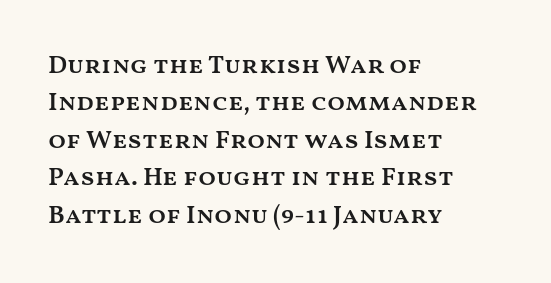
One-word summary of the alignment: left. A bit beefed up — I'd call it semibold rather than bold. Normally led — the rows are evenly, conventionally spaced. Bare-footed words on every line. If you drew a line through each stem, it would be perfectly vertical.
